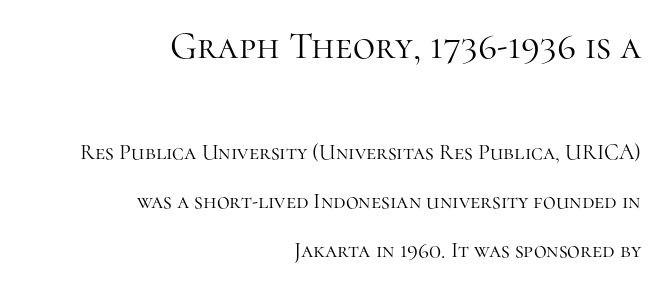
The image shows 38 px light serif type, upright; set right-aligned, loose line spacing (2.24x), normal letter spacing, not underlined; the first (top) block is 1.73x larger; high stroke contrast and a medium x-height.
